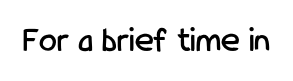
Nothing unusual about the tracking: characters are spaced as the font intends. Ordinary non-slanted type is in use. What kind of face is this? One without serifs — a sans. These lines are rendered in a variable-pitch font.
